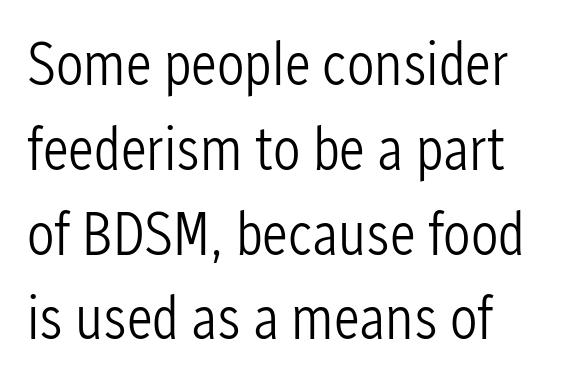
The image shows 61 px light, condensed sans-serif type, upright; set normal line spacing (1.39x), normal letter spacing, not underlined; low stroke contrast and a medium x-height.
